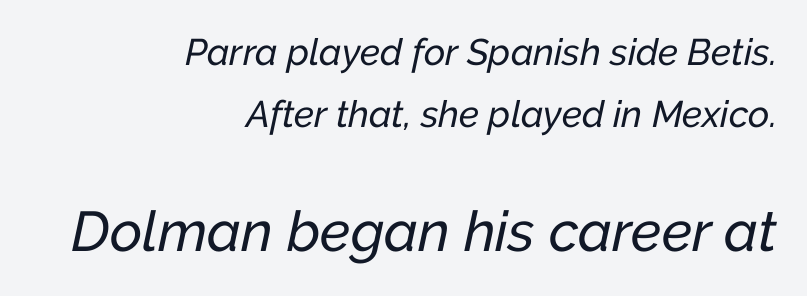
The image shows 56 px text type, italic (leaning right); set right-aligned, normal line spacing (1.67x), normal letter spacing, not underlined; the second (bottom) block is 1.51x larger; low stroke contrast and a medium x-height.
